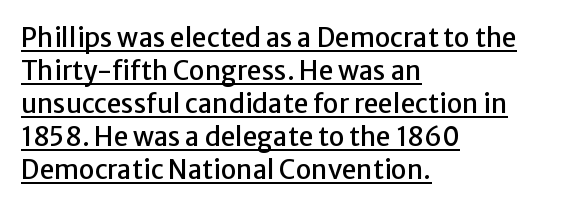
{"italic": "no", "underline": "yes", "align": "left", "line_spacing": "normal", "line_spacing_ratio": 1.27, "letter_spacing": "normal", "letter_spacing_em": 0.0, "glyph_px": 26}
